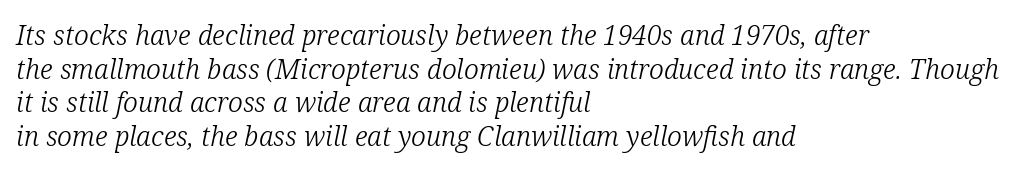
Q: Is the text bold? A: No.
Q: Is the text italic (slanted)? A: Yes, it leans right by about 12 degrees.
Q: Is the text underlined? A: No.
Q: How is the paragraph aligned? A: Left-aligned.
Q: Is the spacing between letters normal or unusually wide? A: Normal.
Q: Is the spacing between lines tight, normal or loose? A: Normal.
